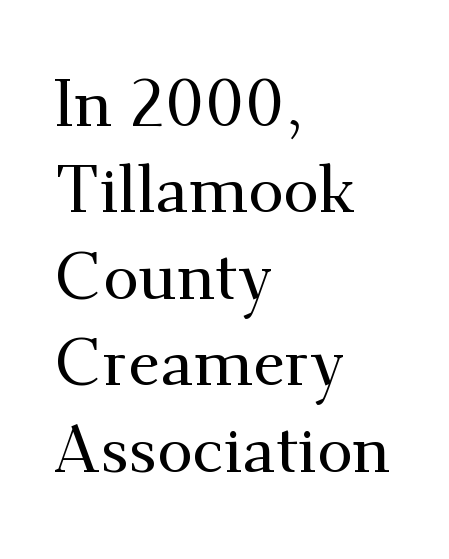
{"serif": "yes", "italic": "no", "width": "normal", "stroke_contrast": "medium", "x_height": "small", "monospaced": "no", "underline": "no", "align": "left", "line_spacing": "normal", "line_spacing_ratio": 1.33, "letter_spacing": "normal", "letter_spacing_em": 0.0, "glyph_px": 65}
